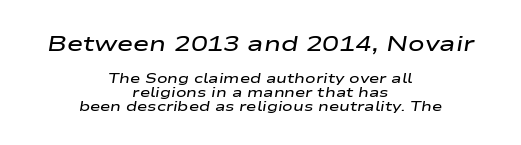
{"italic": "yes", "lean": "right", "slant_degrees": 9, "bold": "semi", "underline": "no", "align": "center", "line_spacing": "tight", "line_spacing_ratio": 1.01, "letter_spacing": "normal", "letter_spacing_em": 0.0, "larger_block": "first", "size_ratio": 1.57, "glyph_px": 22}
